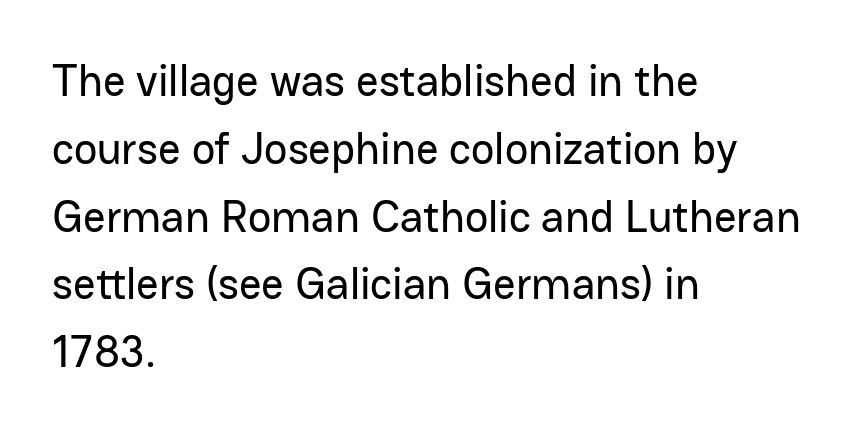
Q: Is the text italic (slanted)? A: No, it is upright.
Q: Is the typeface a serif or a sans-serif typeface? A: Sans-serif.
Q: Is the text underlined? A: No.
Q: How is the paragraph aligned? A: Left-aligned.
Q: Is the spacing between letters normal or unusually wide? A: Normal.
Q: Is the spacing between lines tight, normal or loose? A: Normal.
Q: Width (condensed, normal, or wide)? A: Normal.
Q: Stroke contrast? A: Low.
Q: x-height? A: Medium.
Q: Monospaced? A: No.
